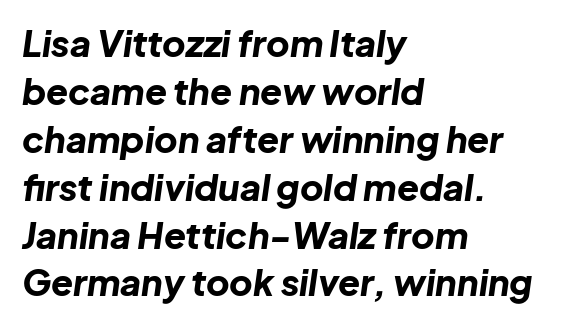
{"italic": "yes", "lean": "right", "slant_degrees": 8, "bold": "yes", "weight": "bold", "width": "normal", "stroke_contrast": "low", "x_height": "medium", "monospaced": "no", "underline": "no", "align": "left", "line_spacing": "normal", "line_spacing_ratio": 1.33, "letter_spacing": "normal", "letter_spacing_em": 0.0, "glyph_px": 36}
